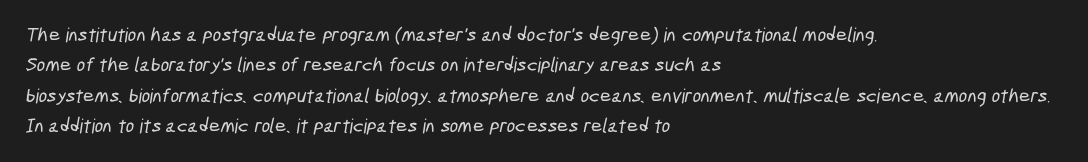
Q: Is the text underlined? A: No.
Q: How is the paragraph aligned? A: Left-aligned.
Q: Is the spacing between letters normal or unusually wide? A: Normal.
Q: Is the spacing between lines tight, normal or loose? A: Normal.
